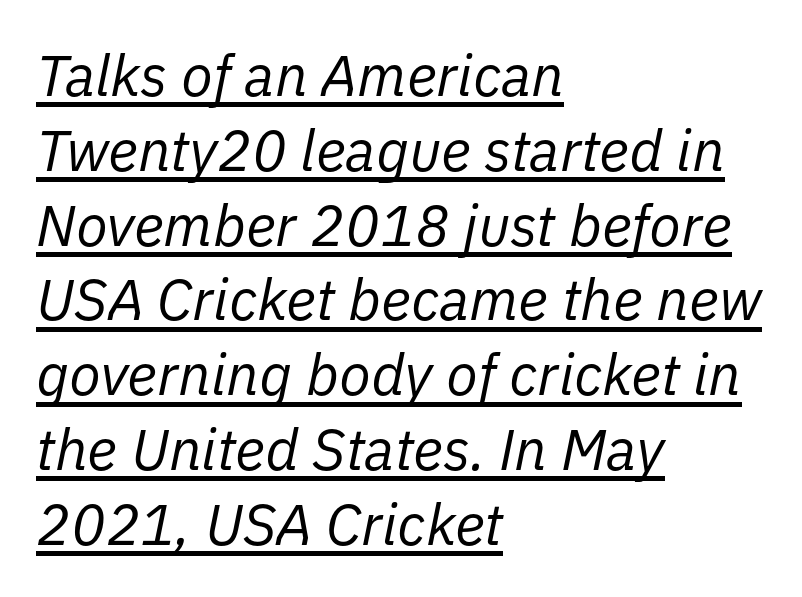
{"italic": "yes", "lean": "right", "slant_degrees": 11, "bold": "no", "weight": "regular", "width": "normal", "stroke_contrast": "low", "x_height": "medium", "monospaced": "no", "underline": "yes", "align": "left", "line_spacing": "normal", "line_spacing_ratio": 1.29, "letter_spacing": "normal", "letter_spacing_em": 0.0, "glyph_px": 58}
